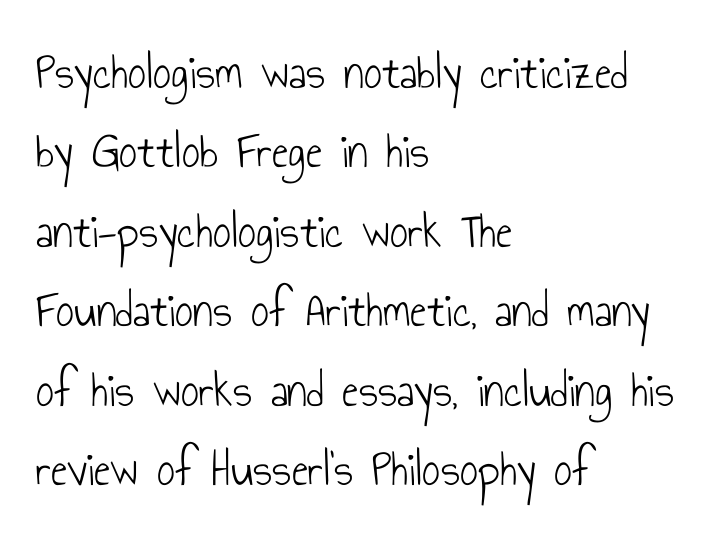
{"serif": "no", "italic": "no", "bold": "no", "weight": "light", "width": "condensed", "stroke_contrast": "low", "x_height": "small", "monospaced": "no", "underline": "no", "align": "left", "line_spacing": "normal", "line_spacing_ratio": 1.59, "letter_spacing": "normal", "letter_spacing_em": 0.0, "glyph_px": 50}
